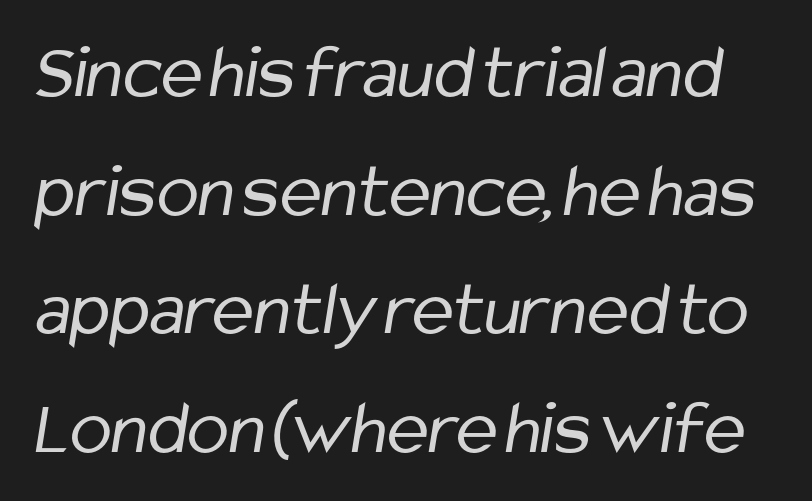
The image shows 78 px regular-weight, condensed sans-serif type; set normal line spacing (1.52x), normal letter spacing, not underlined; low stroke contrast and a medium x-height.
